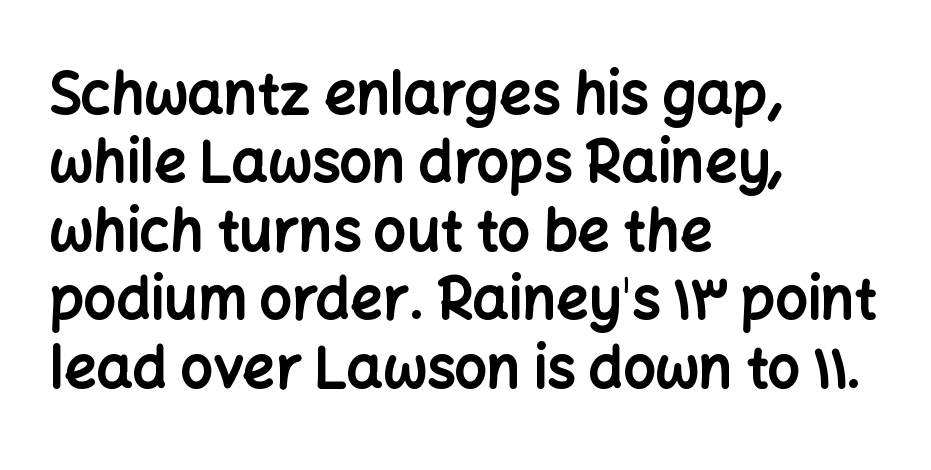
The image shows 57 px bold sans-serif type, upright; set left-aligned, line spacing 1.2x, normal letter spacing, not underlined; low stroke contrast and a medium x-height.
